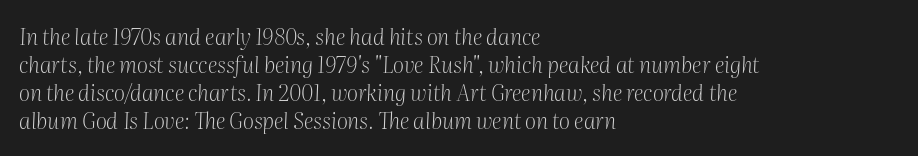
Q: Is the text bold? A: No.
Q: Is the text italic (slanted)? A: Yes, it leans right by about 2 degrees.
Q: Is the text underlined? A: No.
Q: How is the paragraph aligned? A: Left-aligned.
Q: Is the spacing between letters normal or unusually wide? A: Normal.
Q: Is the spacing between lines tight, normal or loose? A: Normal.
